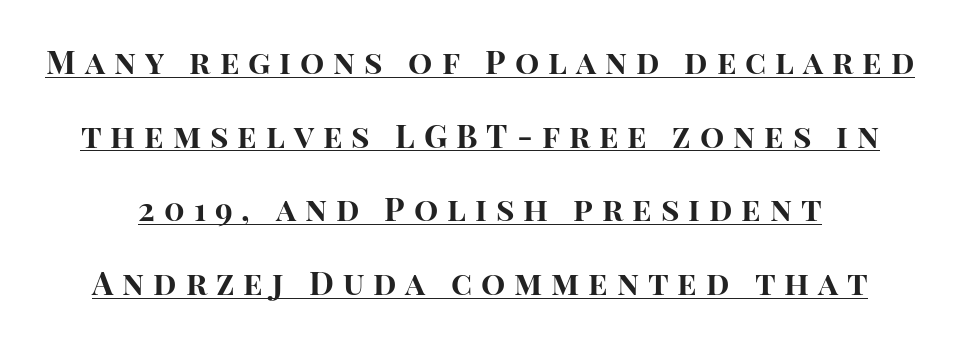
{"serif": "no", "italic": "no", "bold": "yes", "weight": "bold", "width": "normal", "stroke_contrast": "high", "x_height": "large", "monospaced": "no", "underline": "yes", "line_spacing": "loose", "line_spacing_ratio": 2.3, "letter_spacing": "wide", "letter_spacing_em": 0.28, "glyph_px": 32}
